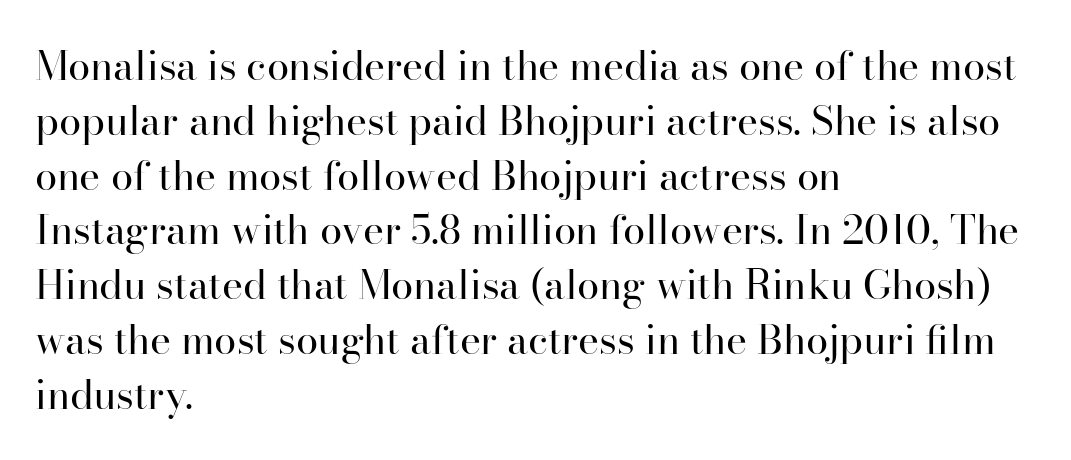
Q: Is the text bold? A: No.
Q: Is the text italic (slanted)? A: No, it is upright.
Q: Is the typeface a serif or a sans-serif typeface? A: Serif.
Q: Is the text underlined? A: No.
Q: How is the paragraph aligned? A: Left-aligned.
Q: Is the spacing between letters normal or unusually wide? A: Normal.
Q: Is the spacing between lines tight, normal or loose? A: Normal.
Q: Width (condensed, normal, or wide)? A: Normal.
Q: Stroke contrast? A: High.
Q: x-height? A: Small.
Q: Monospaced? A: No.
